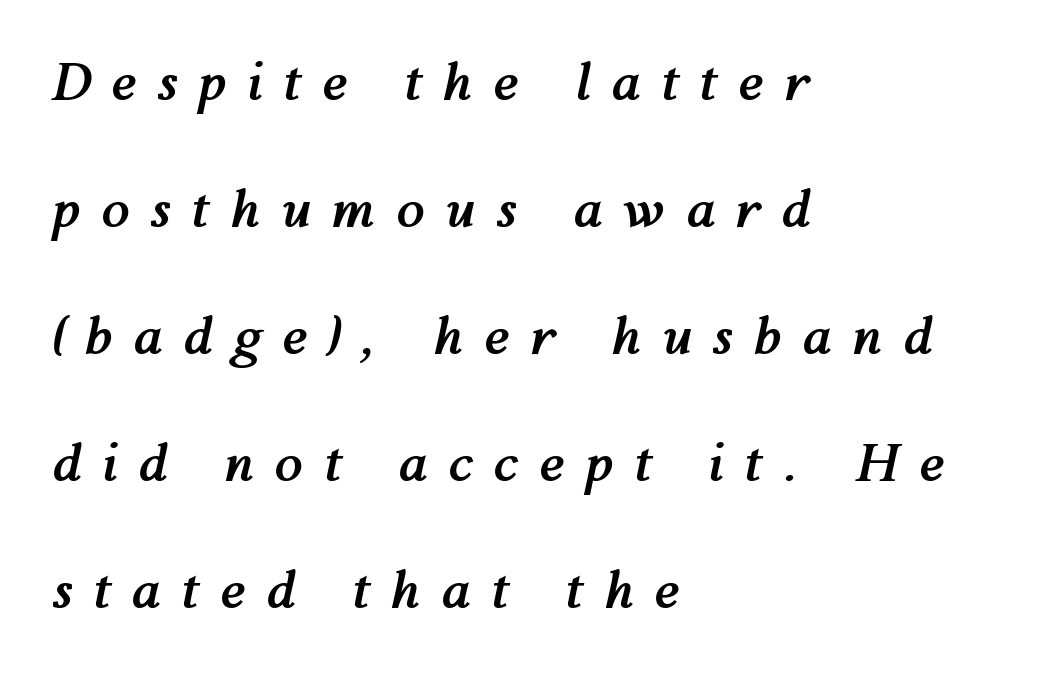
{"italic": "yes", "lean": "right", "slant_degrees": 12, "bold": "yes", "weight": "semibold", "width": "normal", "stroke_contrast": "medium", "x_height": "medium", "monospaced": "no", "underline": "no", "align": "left", "line_spacing": "loose", "line_spacing_ratio": 2.49, "letter_spacing": "wide", "letter_spacing_em": 0.41, "glyph_px": 51}
